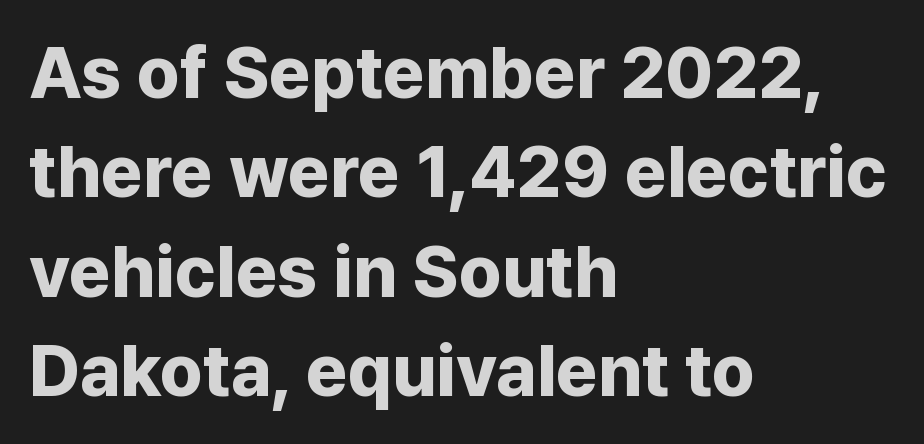
Q: Is the text bold? A: Yes.
Q: Is the text italic (slanted)? A: No, it is upright.
Q: Is the typeface a serif or a sans-serif typeface? A: Sans-serif.
Q: Is the text underlined? A: No.
Q: How is the paragraph aligned? A: Left-aligned.
Q: Is the spacing between letters normal or unusually wide? A: Normal.
Q: Is the spacing between lines tight, normal or loose? A: Normal.
Q: Width (condensed, normal, or wide)? A: Normal.
Q: Stroke contrast? A: Low.
Q: x-height? A: Medium.
Q: Monospaced? A: No.
